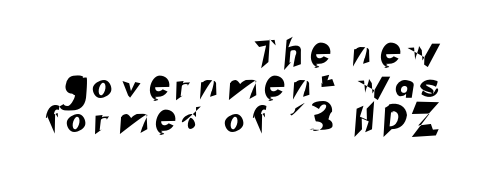
If you drew a ruler down the right edge, every line would touch it. Has an underline been added? It has not. There is plenty of visible air inserted between adjacent glyphs. Is there much room between lines? A standard amount, neither cramped nor airy.
